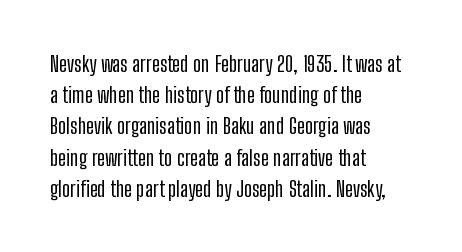
Q: Is the text italic (slanted)? A: No, it is upright.
Q: Is the text underlined? A: No.
Q: How is the paragraph aligned? A: Left-aligned.
Q: Is the spacing between letters normal or unusually wide? A: Normal.
Q: Is the spacing between lines tight, normal or loose? A: Normal.
